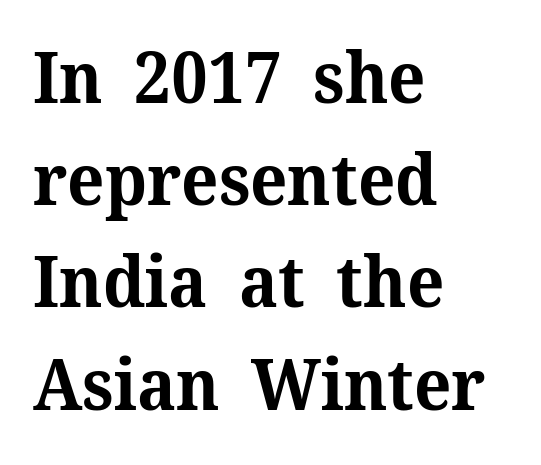
{"serif": "yes", "italic": "no", "bold": "yes", "weight": "bold", "width": "normal", "stroke_contrast": "medium", "x_height": "medium", "monospaced": "no", "underline": "no", "align": "left", "line_spacing": "normal", "line_spacing_ratio": 1.46, "letter_spacing": "normal", "letter_spacing_em": 0.0, "glyph_px": 70}
